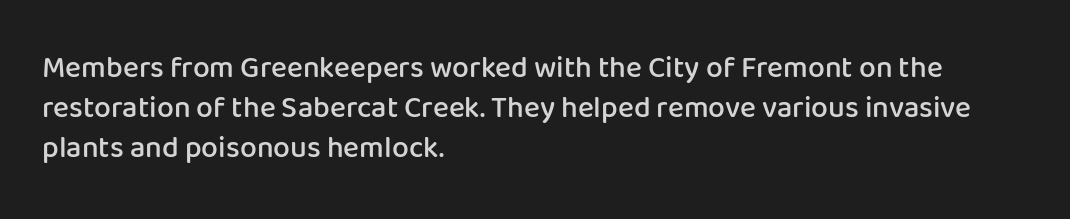
Regarding leading, the lines here are spaced in the standard way. Words float on clear page, feet unadorned. The typography opts for an upright posture over an oblique one. In terms of weight, the rendering is demibold, just under bold. In terms of letterspacing, this is plain default setting.
